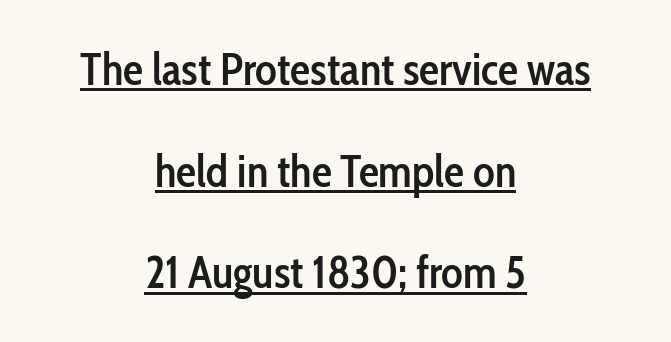
The image shows 45 px semibold, condensed sans-serif type, upright; set centered, loose line spacing (2.26x), normal letter spacing, underlined; low stroke contrast and a medium x-height.
